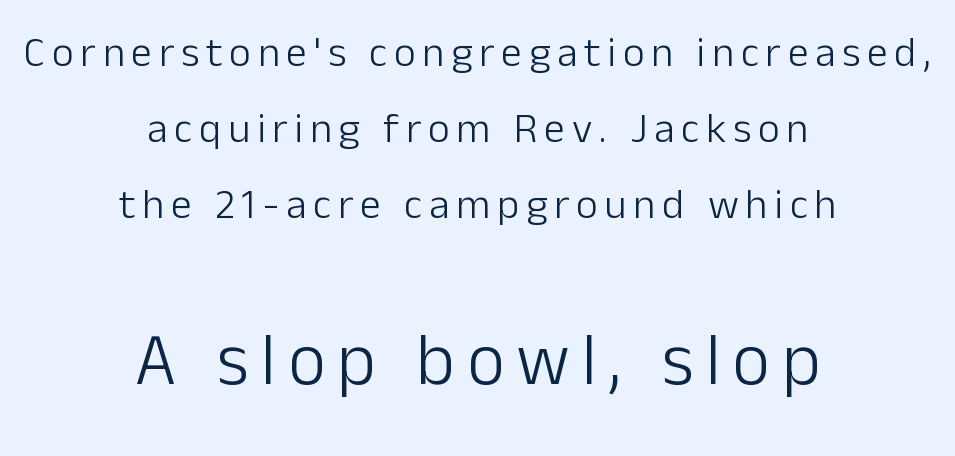
Q: Is the text bold? A: No.
Q: Is the text italic (slanted)? A: No, it is upright.
Q: Is the typeface a serif or a sans-serif typeface? A: Sans-serif.
Q: Is the text underlined? A: No.
Q: How is the paragraph aligned? A: Centered.
Q: Which block of text is set in a larger size, the first (top) or the second (bottom)? A: The second (bottom) one.
Q: Width (condensed, normal, or wide)? A: Normal.
Q: Stroke contrast? A: Low.
Q: x-height? A: Medium.
Q: Monospaced? A: No.
